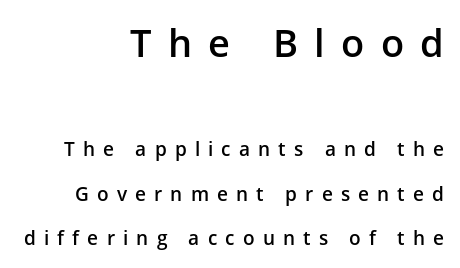
Q: Is the text bold? A: Semi-bold.
Q: Is the text italic (slanted)? A: No, it is upright.
Q: Is the typeface a serif or a sans-serif typeface? A: Sans-serif.
Q: Is the text underlined? A: No.
Q: How is the paragraph aligned? A: Right-aligned.
Q: Is the spacing between letters normal or unusually wide? A: Unusually wide.
Q: Is the spacing between lines tight, normal or loose? A: Loose.
Q: Which block of text is set in a larger size, the first (top) or the second (bottom)? A: The first (top) one.
Q: Width (condensed, normal, or wide)? A: Normal.
Q: Stroke contrast? A: Low.
Q: x-height? A: Medium.
Q: Monospaced? A: No.
